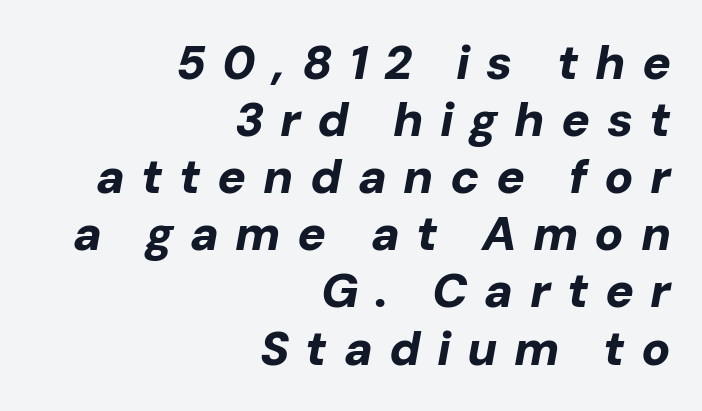
Q: Is the text bold? A: Yes.
Q: Is the text italic (slanted)? A: Yes, it leans right by about 10 degrees.
Q: Is the text underlined? A: No.
Q: How is the paragraph aligned? A: Right-aligned.
Q: Is the spacing between letters normal or unusually wide? A: Unusually wide.
Q: Width (condensed, normal, or wide)? A: Normal.
Q: Stroke contrast? A: Low.
Q: x-height? A: Medium.
Q: Monospaced? A: No.
